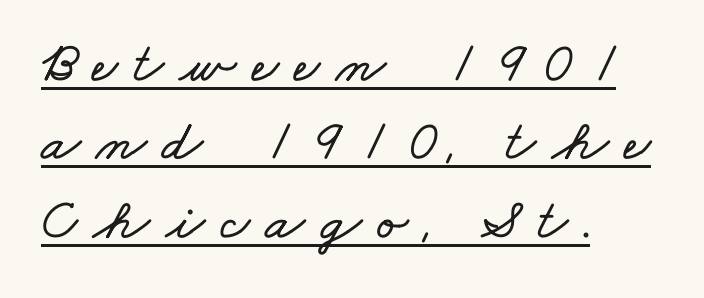
Q: Is the text underlined? A: Yes.
Q: How is the paragraph aligned? A: Left-aligned.
Q: Is the spacing between letters normal or unusually wide? A: Unusually wide.
Q: Is the spacing between lines tight, normal or loose? A: Normal.
Q: Width (condensed, normal, or wide)? A: Wide.
Q: Stroke contrast? A: Low.
Q: x-height? A: Small.
Q: Monospaced? A: No.
